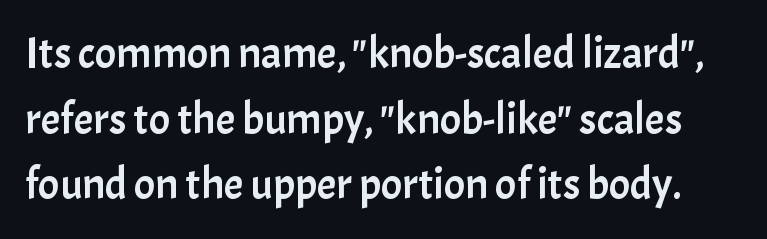
Q: Is the text italic (slanted)? A: No, it is upright.
Q: Is the typeface a serif or a sans-serif typeface? A: Sans-serif.
Q: Is the text underlined? A: No.
Q: Is the spacing between letters normal or unusually wide? A: Normal.
Q: Is the spacing between lines tight, normal or loose? A: Normal.
Q: Width (condensed, normal, or wide)? A: Normal.
Q: Stroke contrast? A: Low.
Q: x-height? A: Medium.
Q: Monospaced? A: No.
